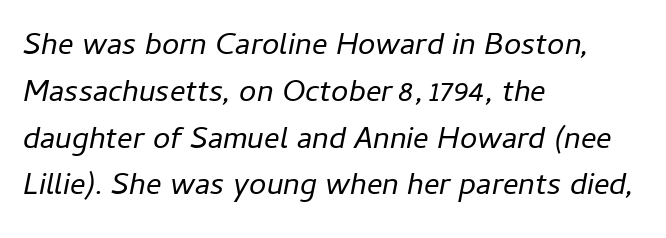
The image shows 31 px regular-weight type, italic (leaning right); set left-aligned, normal line spacing (1.51x), normal letter spacing, not underlined; low stroke contrast and a medium x-height.
